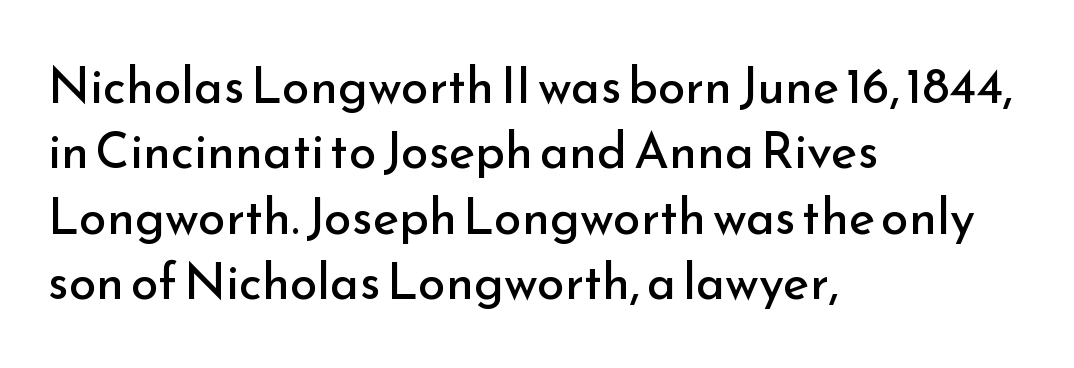
{"serif": "no", "italic": "no", "bold": "no", "weight": "regular", "width": "normal", "stroke_contrast": "low", "x_height": "small", "monospaced": "no", "underline": "no", "align": "left", "line_spacing": "normal", "line_spacing_ratio": 1.31, "letter_spacing": "normal", "letter_spacing_em": 0.0, "glyph_px": 50}
